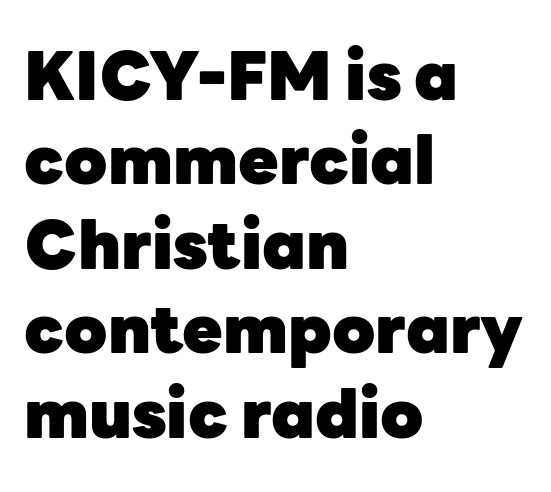
The image shows 66 px heavy sans-serif type, upright; set left-aligned, normal line spacing (1.28x), normal letter spacing, not underlined; low stroke contrast and a medium x-height.
